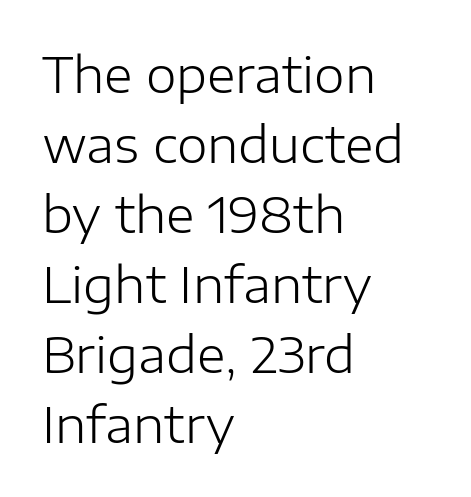
The image shows 49 px light sans-serif type, upright; set left-aligned, normal line spacing (1.43x), normal letter spacing, not underlined; low stroke contrast and a medium x-height.
